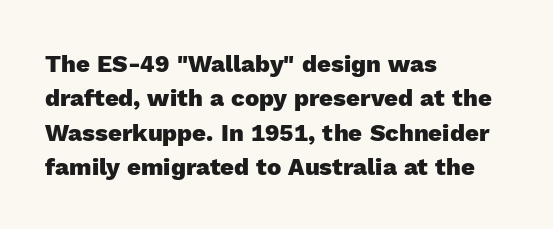
The passage shown is emphatically bold. The space directly below the letters is spotless. Italic? Not at all — the glyphs are vertical. The block of text has a typical density, with ordinary space between rows.
